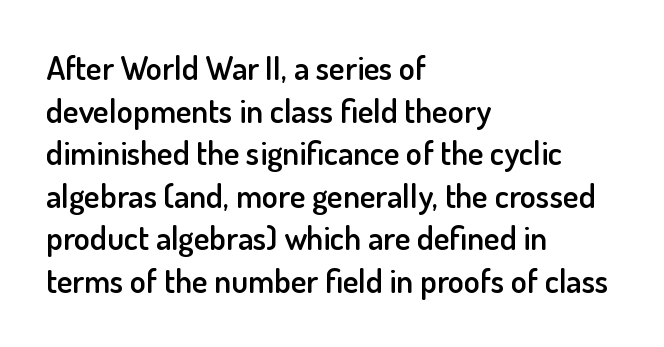
Q: Is the text bold? A: Semi-bold.
Q: Is the text italic (slanted)? A: No, it is upright.
Q: Is the typeface a serif or a sans-serif typeface? A: Sans-serif.
Q: Is the text underlined? A: No.
Q: How is the paragraph aligned? A: Left-aligned.
Q: Is the spacing between letters normal or unusually wide? A: Normal.
Q: Is the spacing between lines tight, normal or loose? A: Normal.
Q: Width (condensed, normal, or wide)? A: Normal.
Q: Stroke contrast? A: Low.
Q: x-height? A: Small.
Q: Monospaced? A: No.
